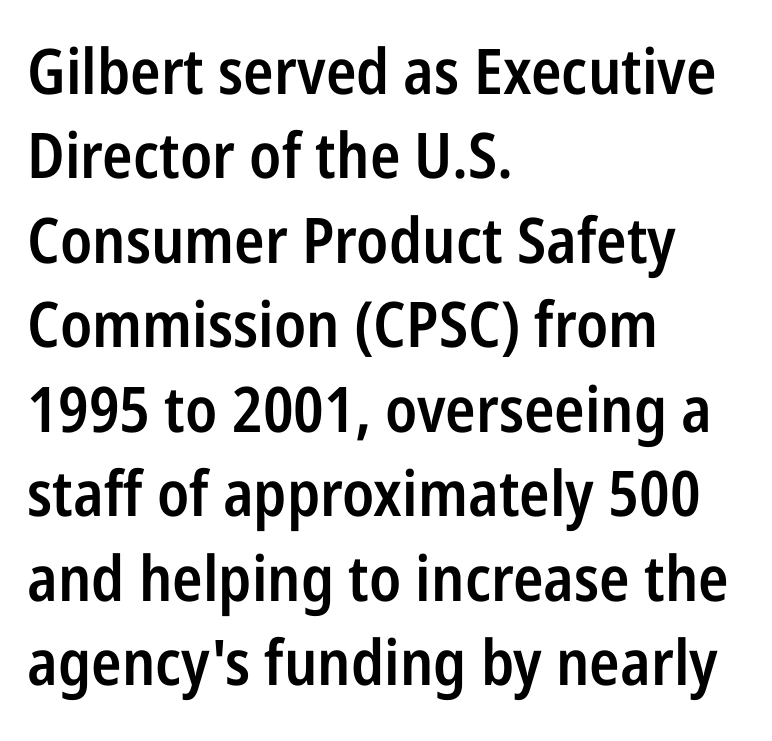
The image shows 63 px semibold, condensed sans-serif type, upright; set left-aligned, normal line spacing (1.34x), normal letter spacing, not underlined; low stroke contrast and a medium x-height.
